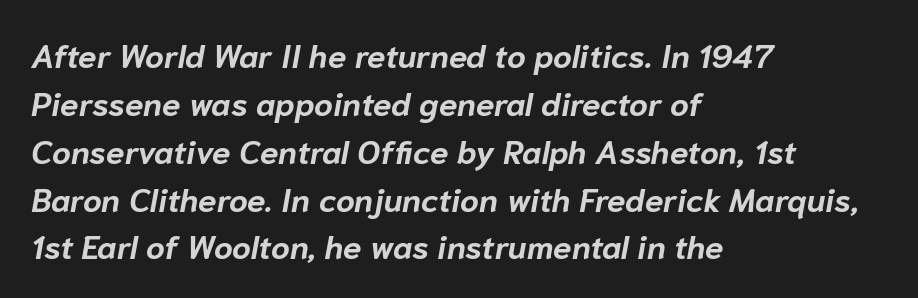
{"italic": "yes", "lean": "right", "slant_degrees": 10, "bold": "yes", "weight": "bold", "width": "normal", "stroke_contrast": "low", "x_height": "medium", "monospaced": "no", "underline": "no", "align": "left", "line_spacing": "normal", "line_spacing_ratio": 1.45, "letter_spacing": "normal", "letter_spacing_em": 0.0, "glyph_px": 33}
